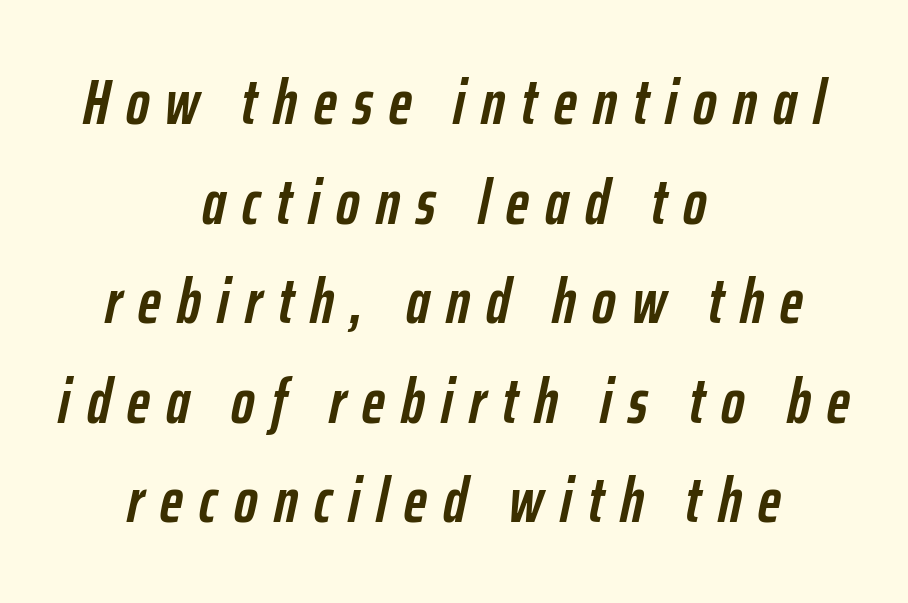
{"italic": "yes", "lean": "right", "slant_degrees": 12, "bold": "yes", "weight": "semibold", "width": "condensed", "stroke_contrast": "low", "x_height": "medium", "monospaced": "no", "underline": "no", "align": "center", "line_spacing": "normal", "line_spacing_ratio": 1.58, "letter_spacing": "wide", "letter_spacing_em": 0.26, "glyph_px": 63}
